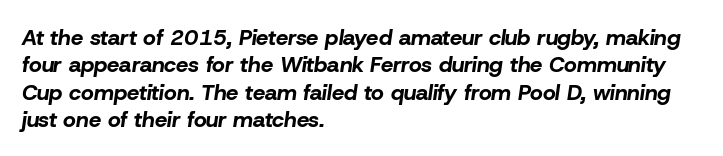
Q: Is the text bold? A: Yes.
Q: Is the text italic (slanted)? A: Yes, it leans right by about 8 degrees.
Q: Is the text underlined? A: No.
Q: How is the paragraph aligned? A: Left-aligned.
Q: Is the spacing between letters normal or unusually wide? A: Normal.
